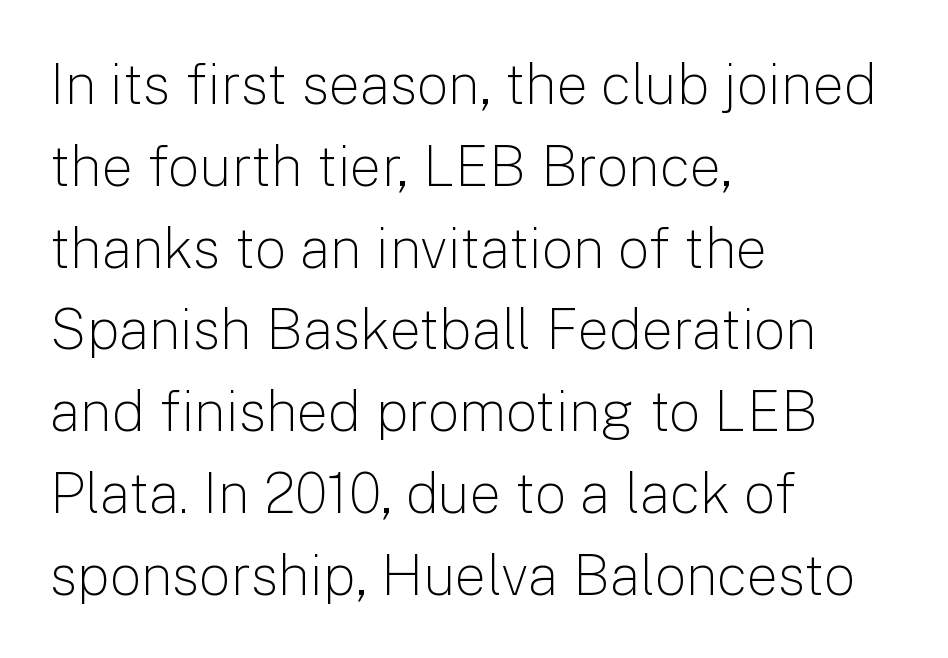
The image shows 56 px light sans-serif type, upright; set left-aligned, normal line spacing (1.46x), normal letter spacing, not underlined; low stroke contrast and a medium x-height.
